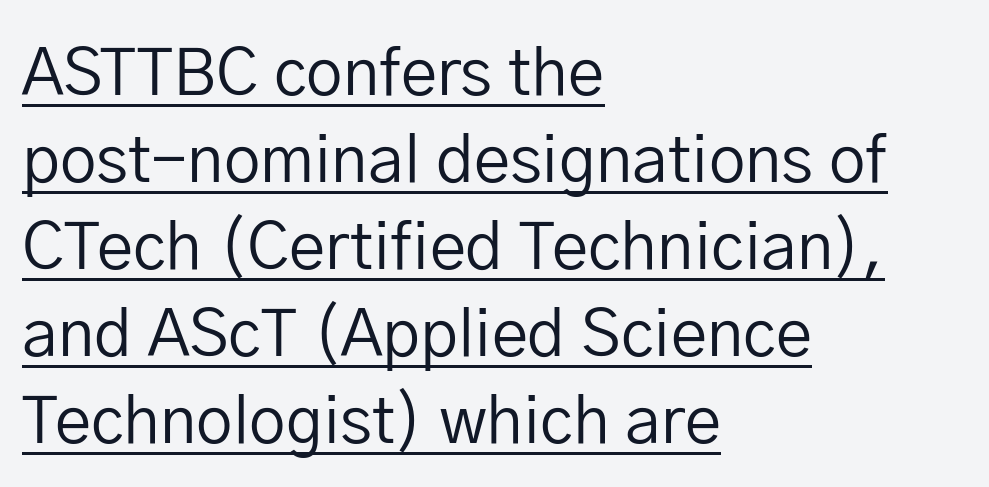
Q: Is the text bold? A: No.
Q: Is the text italic (slanted)? A: No, it is upright.
Q: Is the typeface a serif or a sans-serif typeface? A: Sans-serif.
Q: Is the text underlined? A: Yes.
Q: How is the paragraph aligned? A: Left-aligned.
Q: Is the spacing between letters normal or unusually wide? A: Normal.
Q: Is the spacing between lines tight, normal or loose? A: Normal.
Q: Width (condensed, normal, or wide)? A: Normal.
Q: Stroke contrast? A: Low.
Q: x-height? A: Medium.
Q: Monospaced? A: No.
